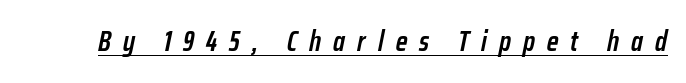
Q: Is the text bold? A: Semi-bold.
Q: Is the text italic (slanted)? A: Yes, it leans right by about 12 degrees.
Q: Is the text underlined? A: Yes.
Q: Is the spacing between letters normal or unusually wide? A: Unusually wide.
Q: Width (condensed, normal, or wide)? A: Condensed.
Q: Stroke contrast? A: Low.
Q: x-height? A: Medium.
Q: Monospaced? A: No.
